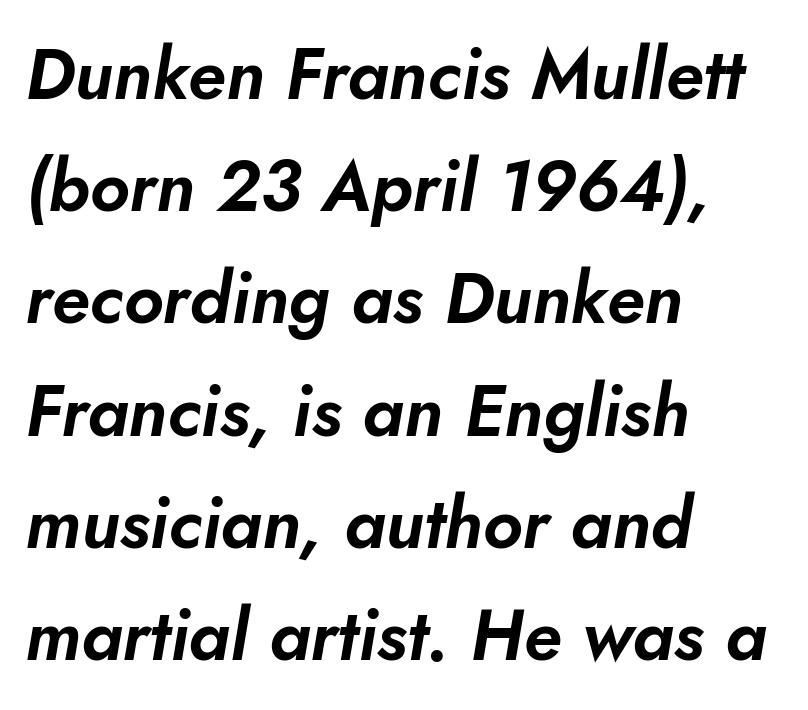
{"italic": "yes", "lean": "right", "slant_degrees": 10, "width": "normal", "stroke_contrast": "low", "x_height": "small", "monospaced": "no", "underline": "no", "align": "left", "line_spacing": "normal", "line_spacing_ratio": 1.58, "letter_spacing": "normal", "letter_spacing_em": 0.0, "glyph_px": 71}
